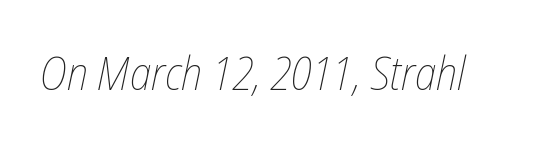
{"italic": "yes", "lean": "right", "slant_degrees": 12, "bold": "no", "weight": "thin", "width": "condensed", "stroke_contrast": "low", "x_height": "medium", "monospaced": "no", "underline": "no", "letter_spacing": "normal", "letter_spacing_em": 0.0, "glyph_px": 46}
